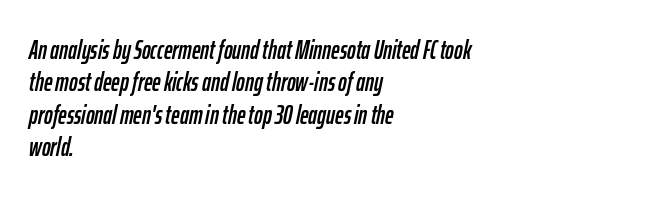
{"italic": "yes", "lean": "right", "slant_degrees": 12, "underline": "no", "align": "left", "line_spacing": "normal", "line_spacing_ratio": 1.25, "letter_spacing": "normal", "letter_spacing_em": 0.0, "glyph_px": 26}
